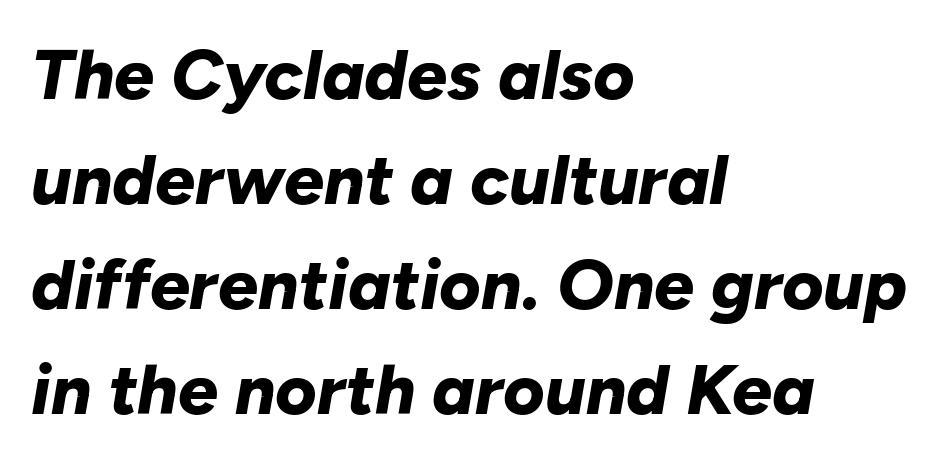
Q: Is the text bold? A: Yes.
Q: Is the text italic (slanted)? A: Yes, it leans right by about 10 degrees.
Q: Is the text underlined? A: No.
Q: How is the paragraph aligned? A: Left-aligned.
Q: Is the spacing between letters normal or unusually wide? A: Normal.
Q: Is the spacing between lines tight, normal or loose? A: Normal.
Q: Width (condensed, normal, or wide)? A: Normal.
Q: Stroke contrast? A: Low.
Q: x-height? A: Medium.
Q: Monospaced? A: No.
